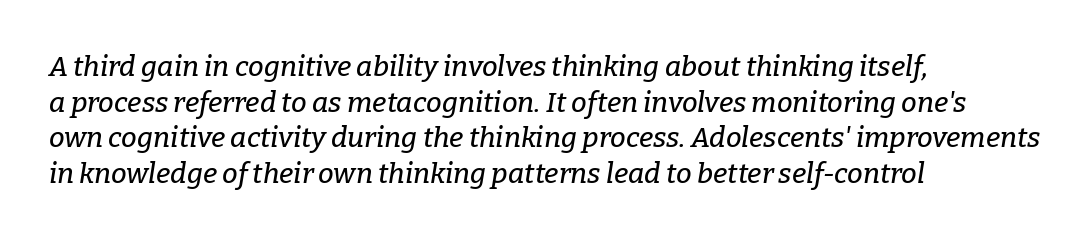
Bare-footed words on every line. One glance says typical: line gaps are just what's usual. The letters advance in unequal steps, a hallmark of proportional type. An italicized treatment has been applied to the whole sample. Compared with a centered layout, this one pins lines to the left instead.
